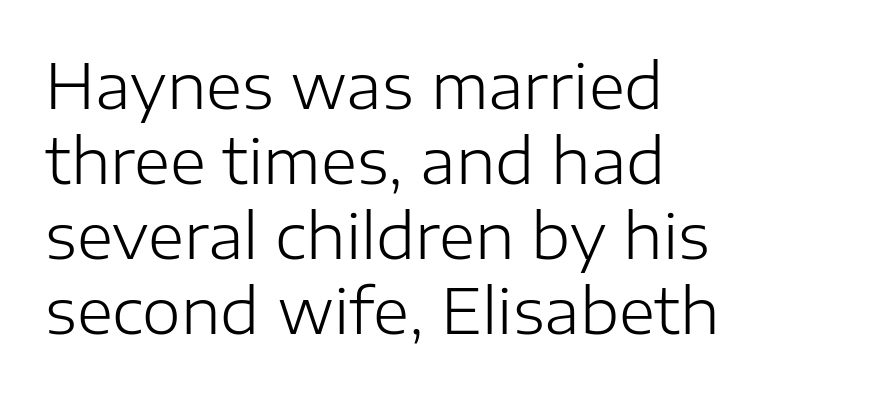
{"serif": "no", "italic": "no", "bold": "no", "weight": "light", "width": "normal", "stroke_contrast": "low", "x_height": "medium", "monospaced": "no", "underline": "no", "align": "left", "line_spacing_ratio": 1.21, "letter_spacing": "normal", "letter_spacing_em": 0.0, "glyph_px": 62}
